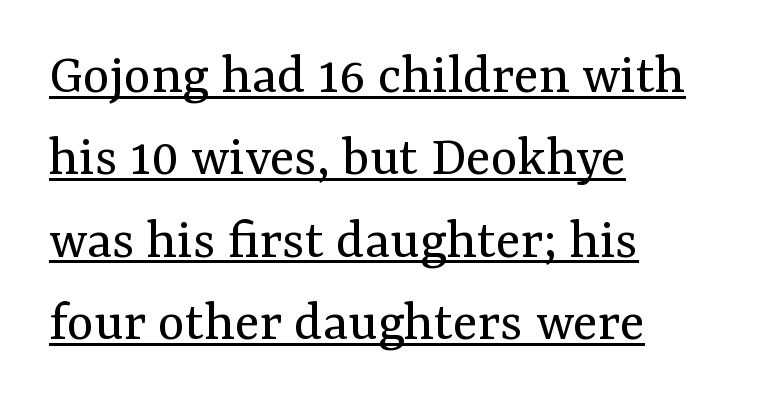
The type sits square on the baseline with zero lean. Observe the ordinary spacing: letters are neighbours, not strangers. Each letter keeps its own natural width here, so spacing adapts to shape. This is not heavy type; no bold has been used. The rendering shows small feet on the letterforms — a serif design. Is there much room between lines? A standard amount, neither cramped nor airy.
